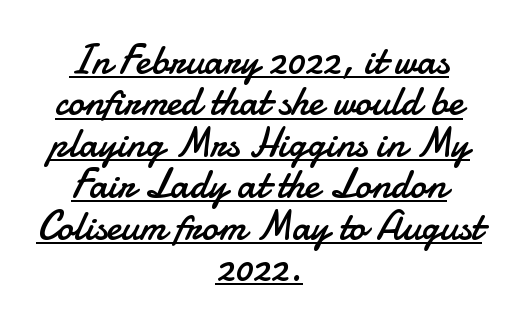
The image shows 41 px regular-weight sans-serif type; set centered, tight line spacing (1.01x), normal letter spacing, underlined; low stroke contrast and a small x-height.
